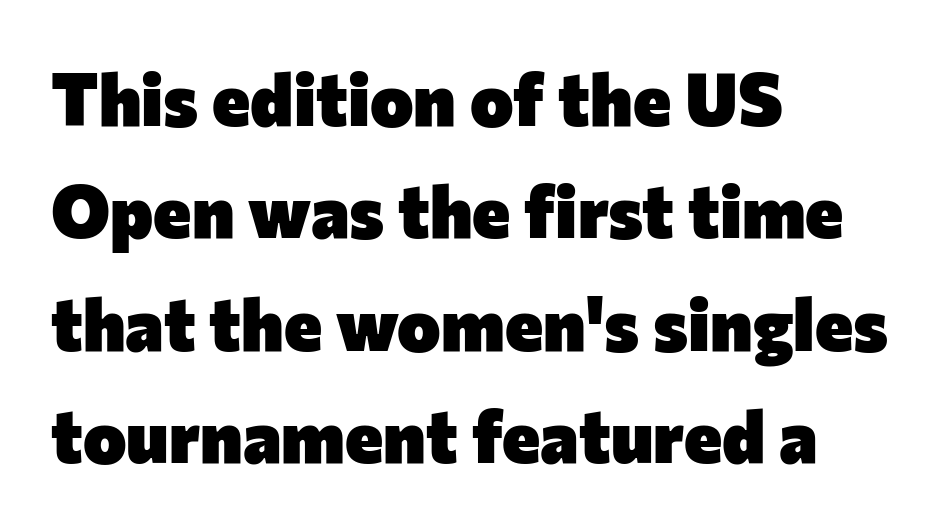
{"serif": "no", "italic": "no", "bold": "yes", "weight": "heavy", "width": "normal", "stroke_contrast": "low", "x_height": "medium", "monospaced": "no", "underline": "no", "align": "left", "line_spacing": "normal", "line_spacing_ratio": 1.54, "letter_spacing": "normal", "letter_spacing_em": 0.0, "glyph_px": 73}
